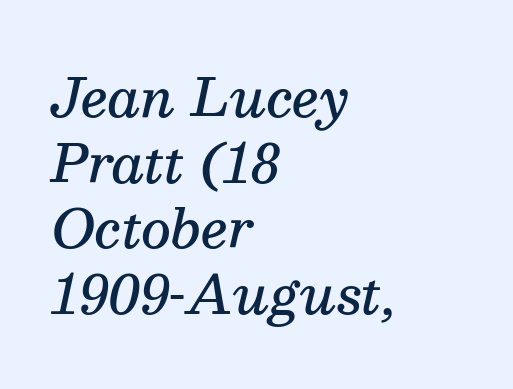
{"serif": "yes", "italic": "yes", "lean": "right", "slant_degrees": 13, "bold": "semi", "weight": "semibold", "width": "normal", "stroke_contrast": "medium", "x_height": "medium", "monospaced": "no", "underline": "no", "align": "left", "line_spacing": "normal", "line_spacing_ratio": 1.26, "letter_spacing": "normal", "letter_spacing_em": 0.0, "glyph_px": 52}
